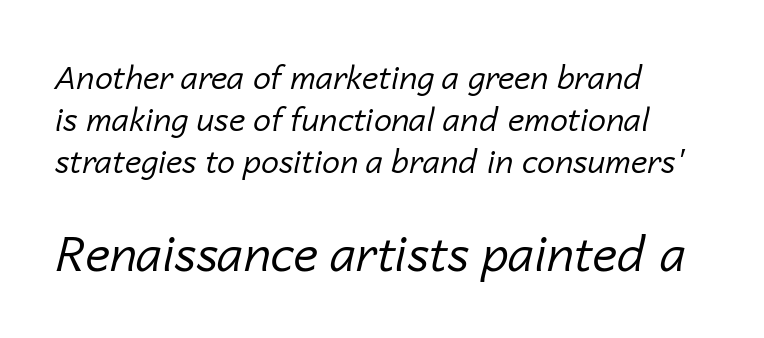
The image shows 48 px regular-weight type, italic (leaning right); set left-aligned, normal line spacing (1.32x), normal letter spacing, not underlined; the second (bottom) block is 1.5x larger; low stroke contrast and a medium x-height.
